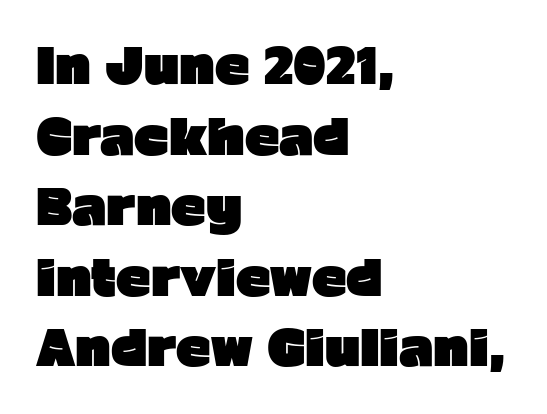
Q: Is the text bold? A: Yes.
Q: Is the text italic (slanted)? A: No, it is upright.
Q: Is the typeface a serif or a sans-serif typeface? A: Sans-serif.
Q: Is the text underlined? A: No.
Q: How is the paragraph aligned? A: Left-aligned.
Q: Is the spacing between letters normal or unusually wide? A: Normal.
Q: Is the spacing between lines tight, normal or loose? A: Normal.
Q: Width (condensed, normal, or wide)? A: Normal.
Q: Stroke contrast? A: Low.
Q: x-height? A: Medium.
Q: Monospaced? A: No.
